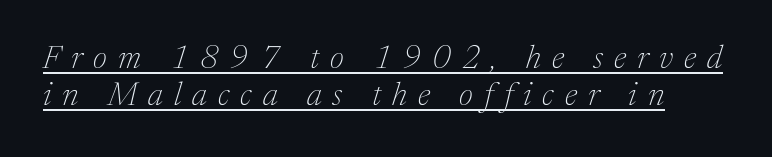
{"serif": "yes", "italic": "yes", "lean": "right", "slant_degrees": 17, "bold": "no", "weight": "thin", "width": "normal", "stroke_contrast": "medium", "x_height": "medium", "monospaced": "no", "underline": "yes", "line_spacing": "tight", "line_spacing_ratio": 1.12, "letter_spacing": "wide", "letter_spacing_em": 0.33, "glyph_px": 33}
